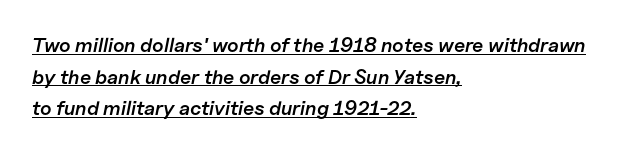
{"italic": "yes", "lean": "right", "slant_degrees": 11, "bold": "semi", "underline": "yes", "align": "left", "line_spacing": "normal", "line_spacing_ratio": 1.58, "letter_spacing": "normal", "letter_spacing_em": 0.0, "glyph_px": 20}
